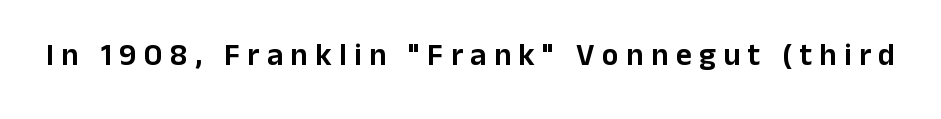
Q: Is the text italic (slanted)? A: No, it is upright.
Q: Is the typeface a serif or a sans-serif typeface? A: Sans-serif.
Q: Is the text underlined? A: No.
Q: Is the spacing between letters normal or unusually wide? A: Unusually wide.
Q: Width (condensed, normal, or wide)? A: Normal.
Q: Stroke contrast? A: Low.
Q: x-height? A: Medium.
Q: Monospaced? A: No.
